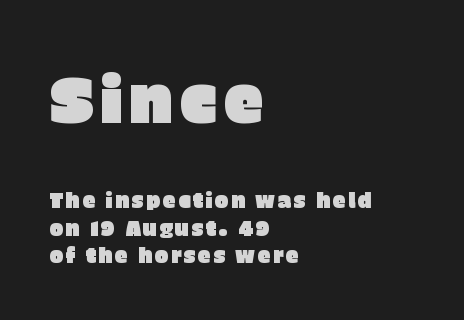
The image shows 64 px sans-serif type, upright; set left-aligned, normal line spacing (1.3x), not underlined; the first (top) block is 3.05x larger; low stroke contrast and a large x-height.
